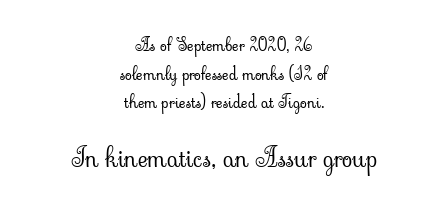
The image shows 27 px text type, upright; set centered, normal line spacing (1.59x), normal letter spacing, not underlined; the second (bottom) block is 1.5x larger.
